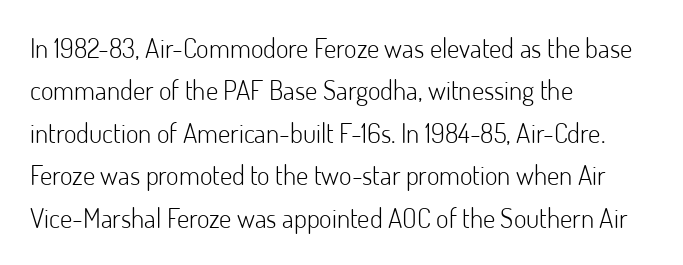
Q: Is the text bold? A: No.
Q: Is the text italic (slanted)? A: No, it is upright.
Q: Is the text underlined? A: No.
Q: How is the paragraph aligned? A: Left-aligned.
Q: Is the spacing between letters normal or unusually wide? A: Normal.
Q: Is the spacing between lines tight, normal or loose? A: Normal.
